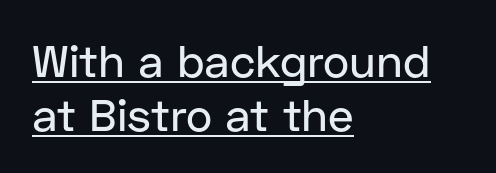
{"serif": "no", "italic": "no", "width": "normal", "stroke_contrast": "low", "x_height": "medium", "monospaced": "no", "underline": "yes", "align": "left", "line_spacing_ratio": 1.2, "letter_spacing": "normal", "letter_spacing_em": 0.0, "glyph_px": 45}
